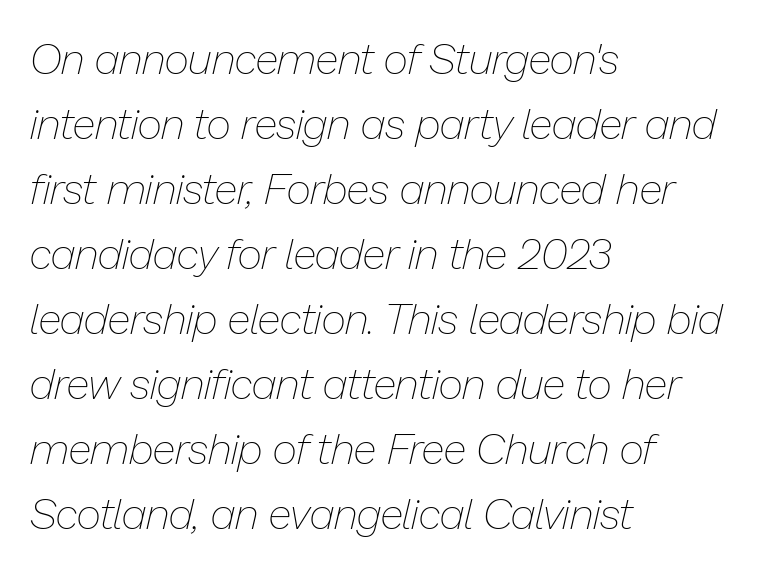
Notice how descenders clear the ascenders below comfortably — that's standard leading. Clear beneath every line of the passage. Does extra space separate the letters? No, they use regular spacing. No extra ink here — the face is not bold. These lines are set flush left with a ragged right edge. Every character sits at an angle, as italics do.
